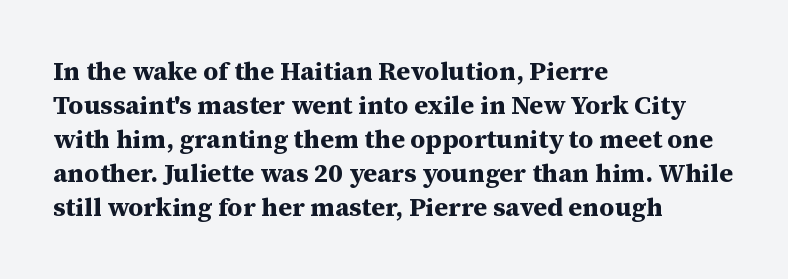
Typeset ragged right — the left edge is the straight one. Words float on clear page, feet unadorned. Vertically, the passage feels balanced, rows spaced as you'd expect. This sample uses plain, unmodified letter spacing. Summary of weight: heavy, a full bold. Characters remain perfectly vertical along every line.
